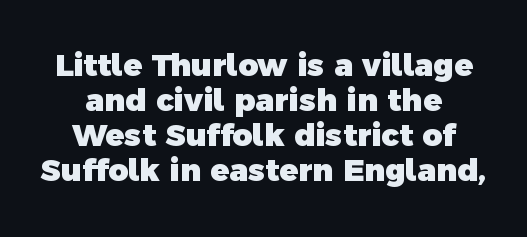
The text was rendered using a sans face with plain stroke endings. Very little white space separates one row of letters from the next. The passage shown is typed in a proportional face where columns would drift. Plenty of ink on the page — the face is bold.
